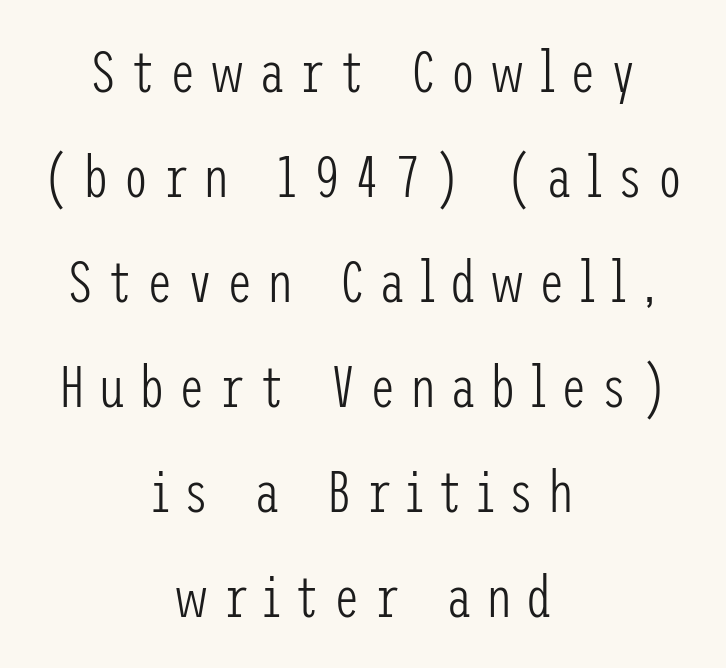
{"serif": "no", "italic": "no", "bold": "no", "weight": "light", "width": "condensed", "stroke_contrast": "low", "x_height": "medium", "underline": "no", "align": "center", "line_spacing_ratio": 1.81, "letter_spacing": "wide", "letter_spacing_em": 0.24, "glyph_px": 58}
